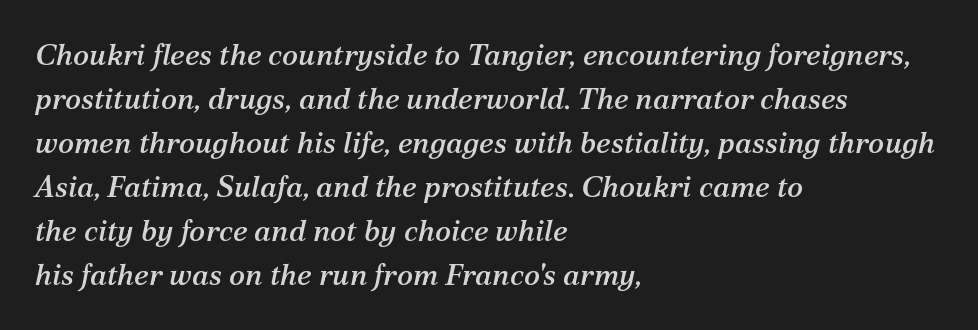
Every row of glyphs begins at an identical x-position on the left. This rendering employs a face with finishing strokes, i.e., a serif. Proportional: the letters do not fall into vertical columns. Emphasis-style slanted type is in use. Observe the ordinary spacing: letters are neighbours, not strangers. Anything drawn beneath the words? Only blank space.
